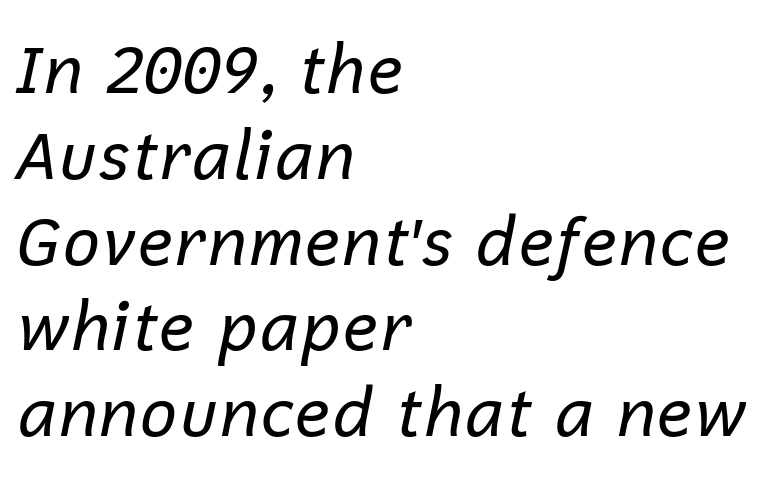
Q: Is the text bold? A: No.
Q: Is the text italic (slanted)? A: Yes, it leans right by about 12 degrees.
Q: Is the text underlined? A: No.
Q: How is the paragraph aligned? A: Left-aligned.
Q: Is the spacing between letters normal or unusually wide? A: Normal.
Q: Is the spacing between lines tight, normal or loose? A: Normal.
Q: Width (condensed, normal, or wide)? A: Normal.
Q: Stroke contrast? A: Low.
Q: x-height? A: Medium.
Q: Monospaced? A: No.
